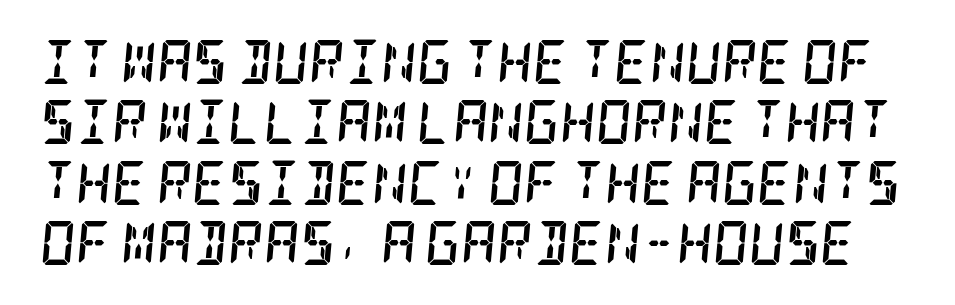
Stroke terminals: seriffed. Honestly, the row spacing looks completely unremarkable. The typesetting leans heavy: a genuine bold. Italic: yes, the glyphs are oblique. Standard letterfit; no display-style spreading of the glyphs. Has an underline been added? It has not.
